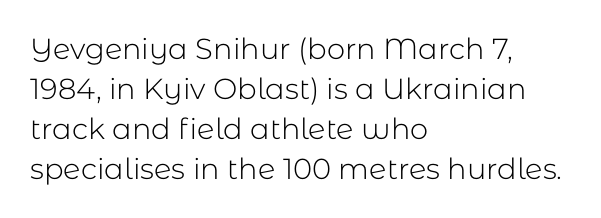
Q: Is the text bold? A: No.
Q: Is the text italic (slanted)? A: No, it is upright.
Q: Is the typeface a serif or a sans-serif typeface? A: Sans-serif.
Q: Is the text underlined? A: No.
Q: How is the paragraph aligned? A: Left-aligned.
Q: Is the spacing between letters normal or unusually wide? A: Normal.
Q: Is the spacing between lines tight, normal or loose? A: Normal.
Q: Width (condensed, normal, or wide)? A: Normal.
Q: Stroke contrast? A: Low.
Q: x-height? A: Medium.
Q: Monospaced? A: No.
